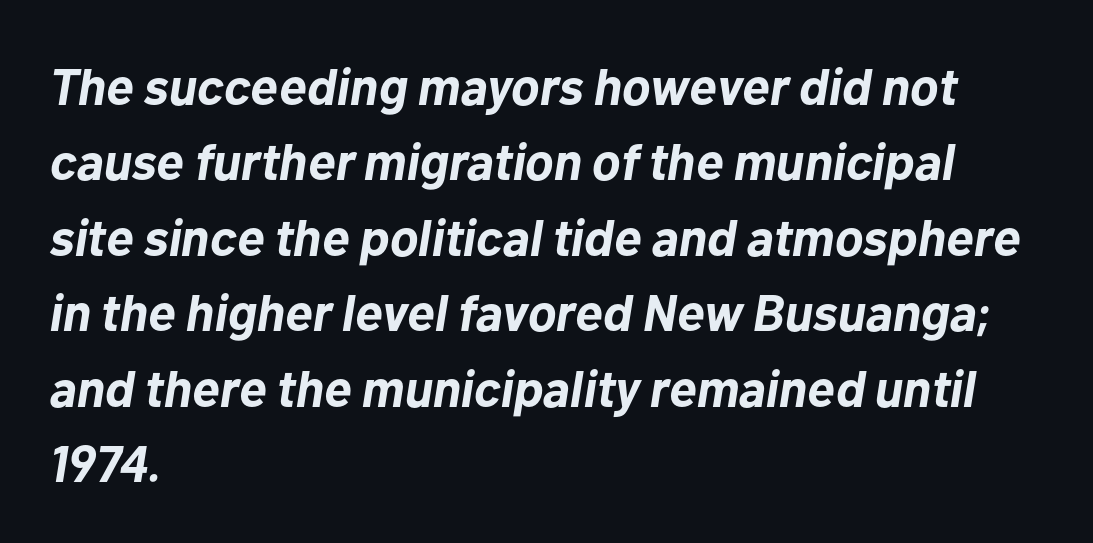
The image shows 52 px bold type, italic (leaning right); set left-aligned, normal line spacing (1.45x), normal letter spacing, not underlined; low stroke contrast and a medium x-height.
